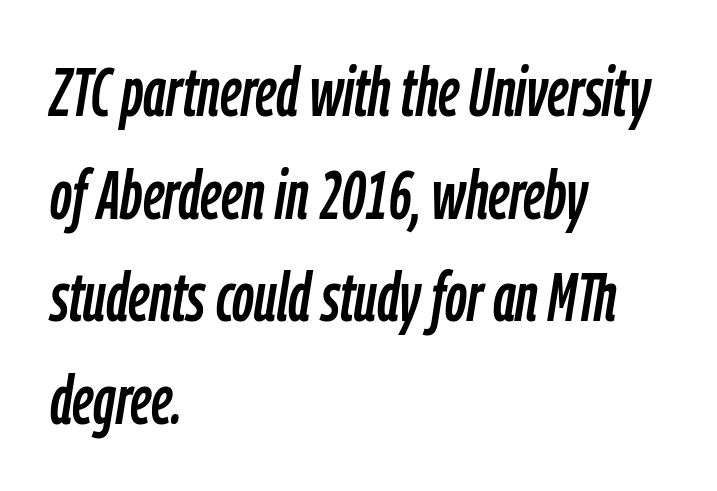
Q: Is the text italic (slanted)? A: Yes, it leans right by about 9 degrees.
Q: Is the text underlined? A: No.
Q: How is the paragraph aligned? A: Left-aligned.
Q: Is the spacing between letters normal or unusually wide? A: Normal.
Q: Is the spacing between lines tight, normal or loose? A: Normal.
Q: Width (condensed, normal, or wide)? A: Condensed.
Q: Stroke contrast? A: Low.
Q: x-height? A: Medium.
Q: Monospaced? A: No.
